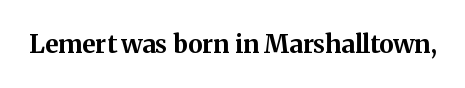
Underlining? Definitely not there. Strong, thick strokes mark this as bold type. This sample uses an upright cut, with every glyph sitting square on the baseline. A typesetter would call this zero additional tracking.
